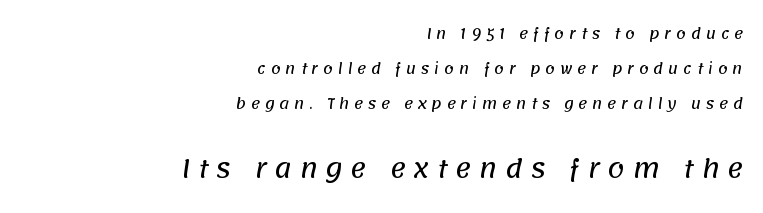
The image shows 24 px text type; set right-aligned, loose line spacing (2.49x), unusually wide letter spacing (+0.33 em), not underlined; the second (bottom) block is 1.71x larger.
